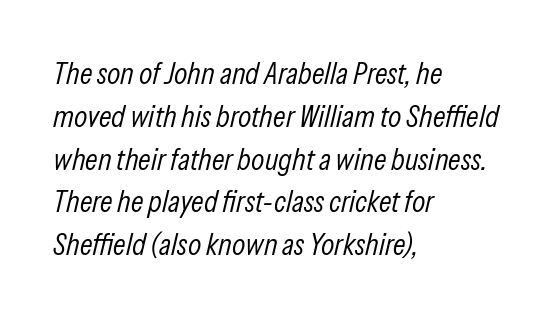
These lines are set flush left with a ragged right edge. Tracking value appears to be zero — textbook default spacing. The space between consecutive lines is moderate. Rendered with sloped, italic letterforms. The weight would be labelled regular, book, light, or lighter still.
